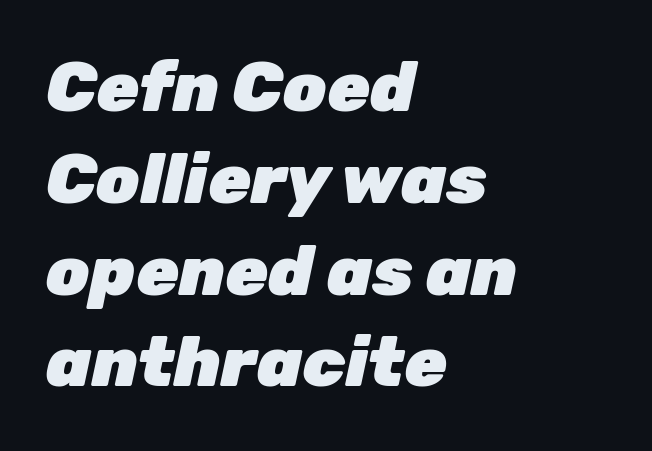
Think of a printed novel: that variable character pitch is what you see here. The rows are spaced the way most documents space them. The gap between lines stays unmarked. Compared with a centered layout, this one pins lines to the left instead.
